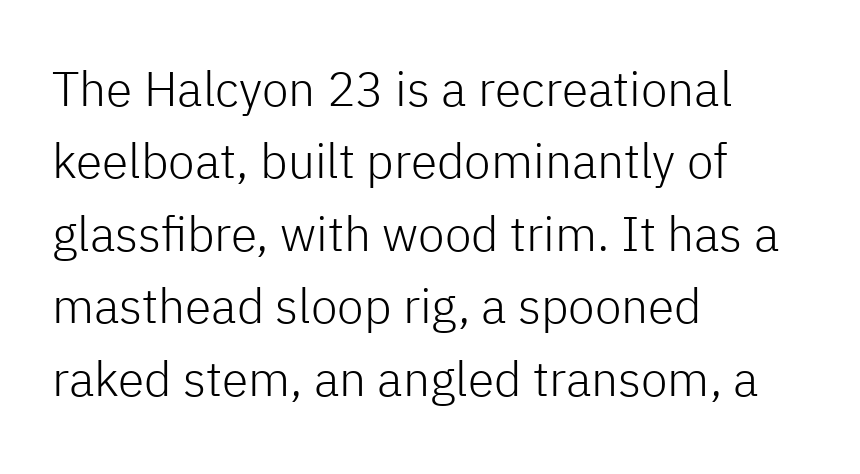
Q: Is the text bold? A: No.
Q: Is the text italic (slanted)? A: No, it is upright.
Q: Is the typeface a serif or a sans-serif typeface? A: Sans-serif.
Q: Is the text underlined? A: No.
Q: How is the paragraph aligned? A: Left-aligned.
Q: Is the spacing between letters normal or unusually wide? A: Normal.
Q: Is the spacing between lines tight, normal or loose? A: Normal.
Q: Width (condensed, normal, or wide)? A: Normal.
Q: Stroke contrast? A: Low.
Q: x-height? A: Medium.
Q: Monospaced? A: No.
